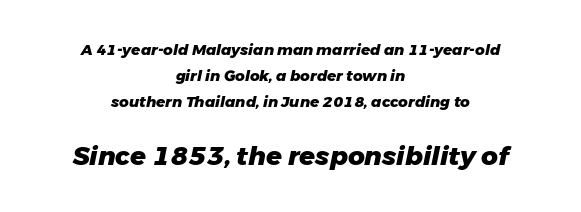
{"italic": "yes", "lean": "right", "slant_degrees": 11, "bold": "yes", "underline": "no", "align": "center", "line_spacing_ratio": 1.73, "letter_spacing": "normal", "letter_spacing_em": 0.0, "larger_block": "second", "size_ratio": 1.73, "glyph_px": 26}
